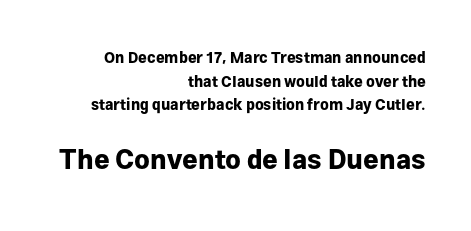
{"italic": "no", "bold": "yes", "underline": "no", "align": "right", "line_spacing": "normal", "line_spacing_ratio": 1.57, "letter_spacing": "normal", "letter_spacing_em": 0.0, "larger_block": "second", "size_ratio": 1.8, "glyph_px": 27}
